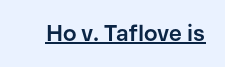
The face used here is rendered with its standard letterfit. These lines were composed using upright roman letters. Strokes here are thick enough to call this a true bold. Is there an underline? Yes — a line sits under the letters.
